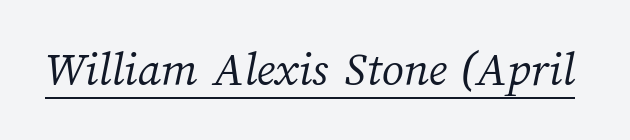
{"bold": "no", "weight": "light", "width": "normal", "stroke_contrast": "medium", "x_height": "medium", "monospaced": "no", "underline": "yes", "letter_spacing": "normal", "letter_spacing_em": 0.0, "glyph_px": 49}
